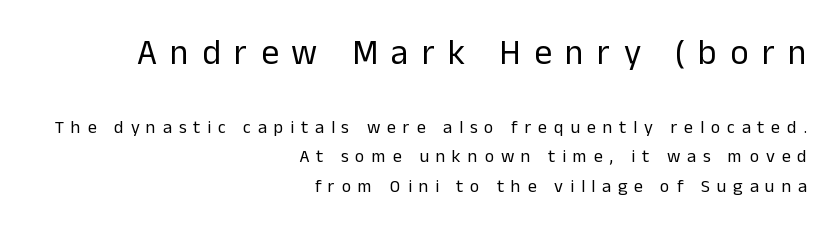
The image shows 35 px regular-weight sans-serif type, upright; set right-aligned, normal line spacing (1.65x), unusually wide letter spacing (+0.38 em), not underlined; the first (top) block is 1.94x larger; low stroke contrast and a medium x-height.
